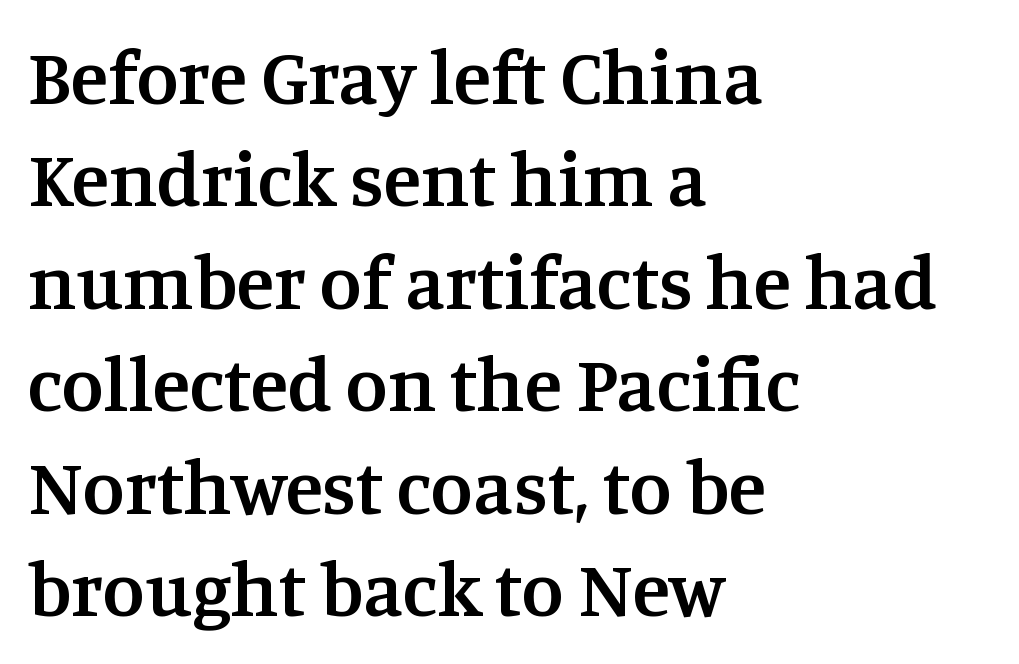
The type family on display is of the serif kind. The strip under each line holds only bare page. Posture: upright roman. Alignment: flush left. The passage shown is semibold, sitting just below true bold. The passage shown is typed in a proportional face where columns would drift.
